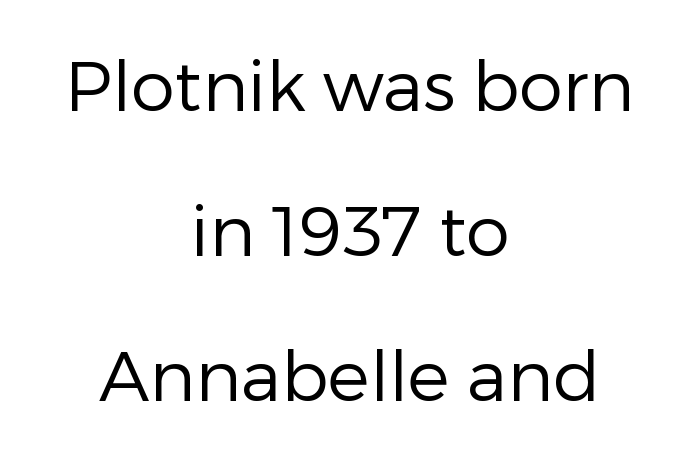
Unlike italic type, these characters show no tilt at all. Each letter keeps its own natural width here, so spacing adapts to shape. Honestly, the letter spacing is just normal — you wouldn't notice it. The cut favours lightness, reaching ordinary text weight at its darkest. The text was rendered using a sans face with plain stroke endings. Reading down the column, the eye jumps a long way to each next line.
